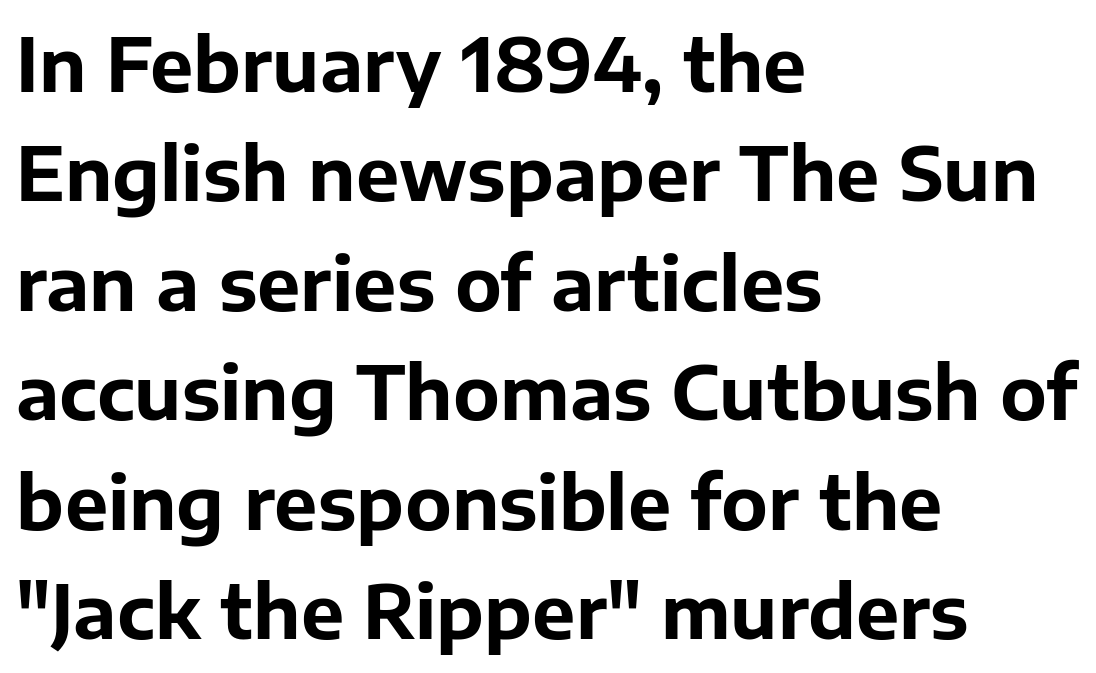
Q: Is the text bold? A: Yes.
Q: Is the text italic (slanted)? A: No, it is upright.
Q: Is the typeface a serif or a sans-serif typeface? A: Sans-serif.
Q: Is the text underlined? A: No.
Q: How is the paragraph aligned? A: Left-aligned.
Q: Is the spacing between letters normal or unusually wide? A: Normal.
Q: Is the spacing between lines tight, normal or loose? A: Normal.
Q: Width (condensed, normal, or wide)? A: Normal.
Q: Stroke contrast? A: Low.
Q: x-height? A: Medium.
Q: Monospaced? A: No.
